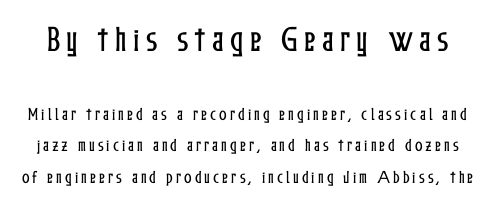
Q: Is the text italic (slanted)? A: No, it is upright.
Q: Is the text underlined? A: No.
Q: Is the spacing between letters normal or unusually wide? A: Unusually wide.
Q: Is the spacing between lines tight, normal or loose? A: Loose.
Q: Which block of text is set in a larger size, the first (top) or the second (bottom)? A: The first (top) one.
Q: Width (condensed, normal, or wide)? A: Condensed.
Q: Stroke contrast? A: Low.
Q: x-height? A: Medium.
Q: Monospaced? A: No.
